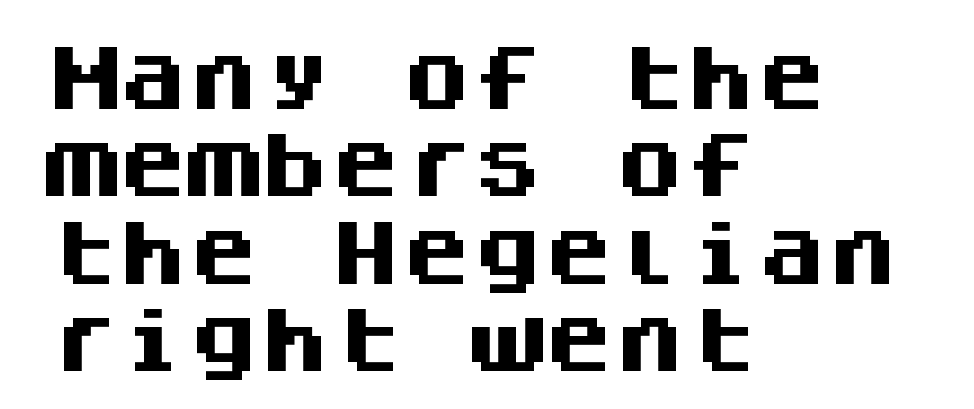
The image shows 71 px heavy sans-serif type, upright, monospaced; set left-aligned, line spacing 1.23x, normal letter spacing, not underlined; medium stroke contrast and a large x-height.
